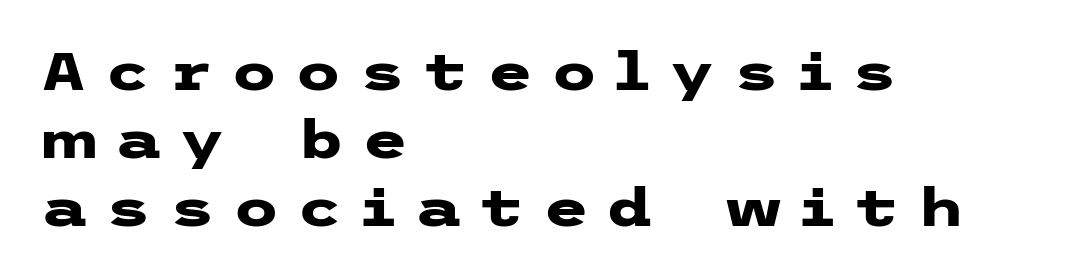
{"serif": "no", "italic": "no", "bold": "yes", "weight": "heavy", "width": "wide", "stroke_contrast": "low", "x_height": "medium", "underline": "no", "align": "left", "line_spacing": "normal", "line_spacing_ratio": 1.28, "letter_spacing": "wide", "letter_spacing_em": 0.33, "glyph_px": 53}
